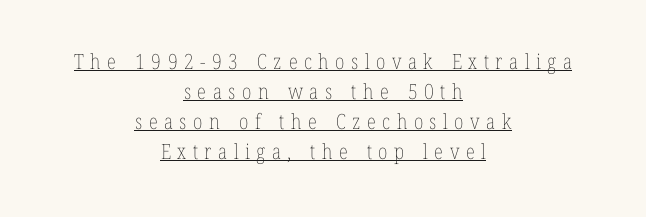
How would I describe the line gaps? Plain and ordinary. Check the space under the baseline: a stroke is drawn there. What stands out about the letter spacing? Its width — letters are far apart. In terms of posture, this sample is upright.
